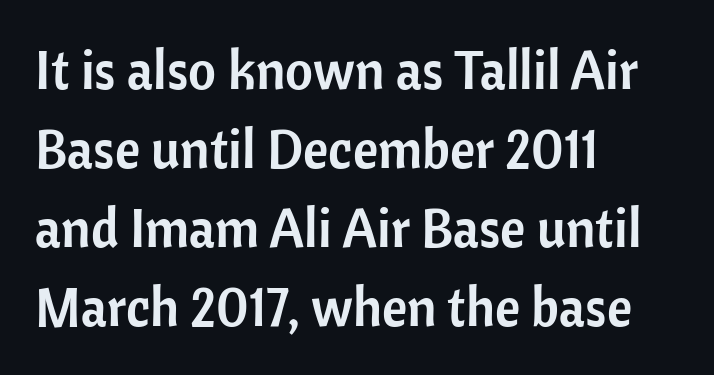
Caption: standard tracking, unaltered. Line beginnings align vertically; line endings do not. Do the letters lean? They stand straight. I'd call this a sans setting — the letters go barefoot. A clean baseline with only descenders dipping below it. The rendering uses a moderate line-height, typical for paragraphs.
